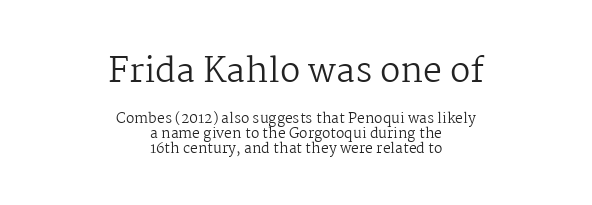
Q: Is the text bold? A: No.
Q: Is the text italic (slanted)? A: No, it is upright.
Q: Is the typeface a serif or a sans-serif typeface? A: Serif.
Q: Is the text underlined? A: No.
Q: How is the paragraph aligned? A: Centered.
Q: Is the spacing between letters normal or unusually wide? A: Normal.
Q: Is the spacing between lines tight, normal or loose? A: Tight.
Q: Which block of text is set in a larger size, the first (top) or the second (bottom)? A: The first (top) one.
Q: Width (condensed, normal, or wide)? A: Normal.
Q: Stroke contrast? A: Medium.
Q: x-height? A: Medium.
Q: Monospaced? A: No.
